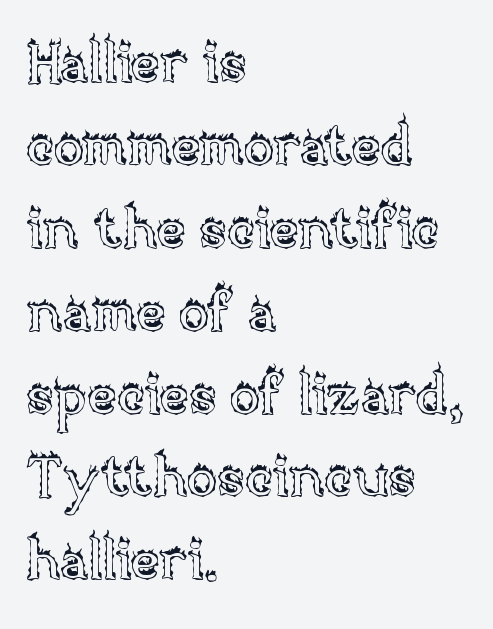
The image shows 56 px text type, upright; set left-aligned, normal line spacing (1.48x), normal letter spacing, not underlined; a large x-height.
